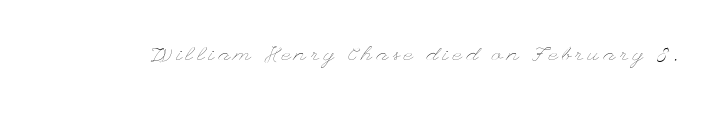
Q: Is the text bold? A: No.
Q: Is the text italic (slanted)? A: Yes.
Q: Is the text underlined? A: No.
Q: Is the spacing between letters normal or unusually wide? A: Unusually wide.
